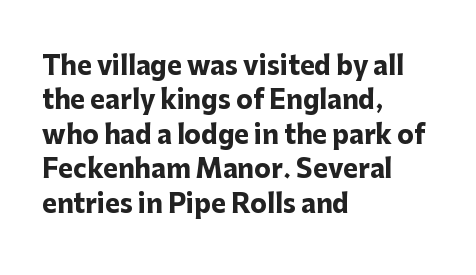
{"italic": "no", "bold": "yes", "underline": "no", "align": "left", "line_spacing": "normal", "line_spacing_ratio": 1.38, "letter_spacing": "normal", "letter_spacing_em": 0.0, "glyph_px": 25}
